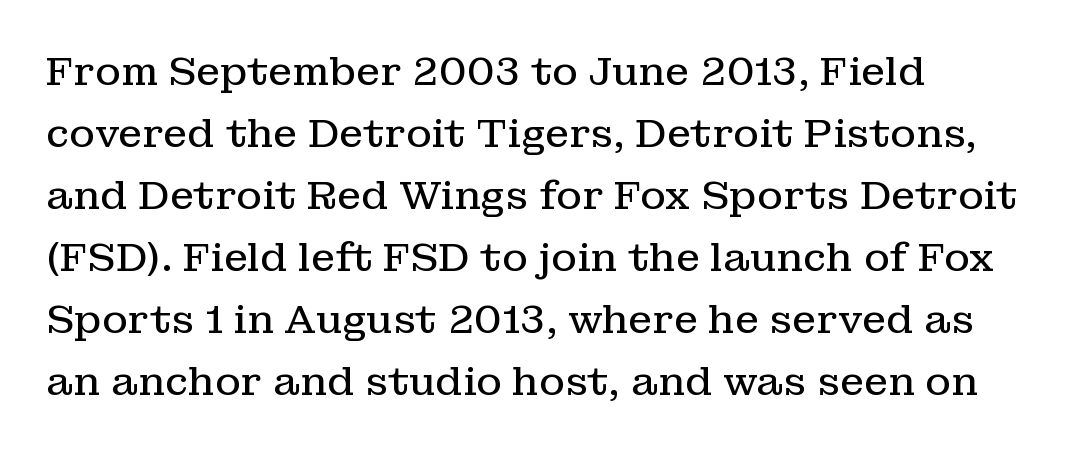
Q: Is the text bold? A: No.
Q: Is the text italic (slanted)? A: No, it is upright.
Q: Is the typeface a serif or a sans-serif typeface? A: Serif.
Q: Is the text underlined? A: No.
Q: How is the paragraph aligned? A: Left-aligned.
Q: Is the spacing between letters normal or unusually wide? A: Normal.
Q: Is the spacing between lines tight, normal or loose? A: Normal.
Q: Width (condensed, normal, or wide)? A: Normal.
Q: Stroke contrast? A: Low.
Q: x-height? A: Medium.
Q: Monospaced? A: No.
